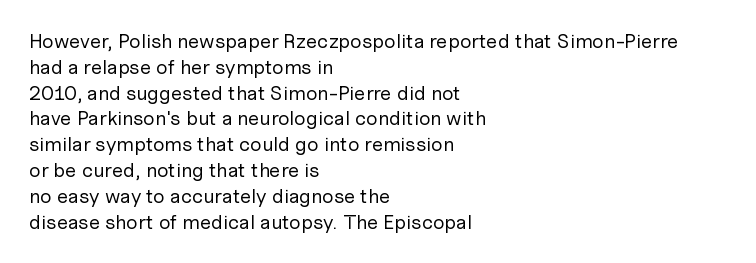
Q: Is the text bold? A: No.
Q: Is the text italic (slanted)? A: No, it is upright.
Q: Is the text underlined? A: No.
Q: How is the paragraph aligned? A: Left-aligned.
Q: Is the spacing between letters normal or unusually wide? A: Normal.
Q: Is the spacing between lines tight, normal or loose? A: Normal.
